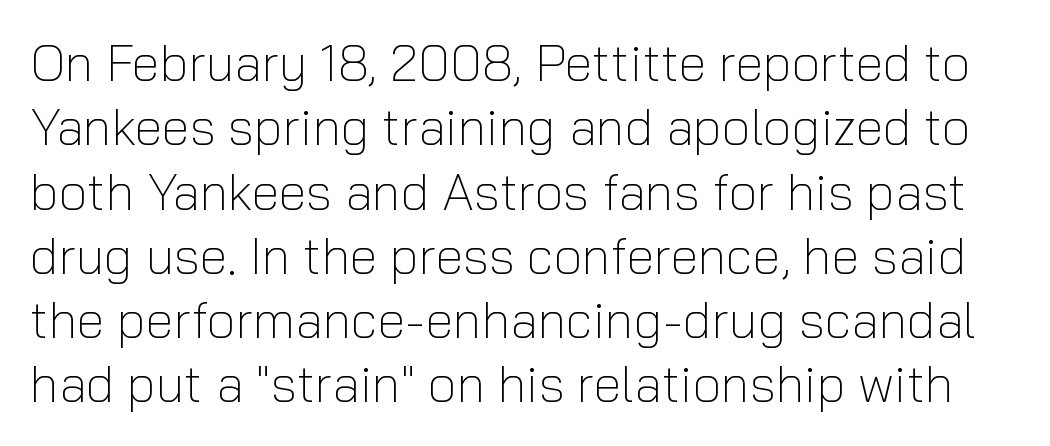
The image shows 51 px light sans-serif type, upright; set normal line spacing (1.26x), normal letter spacing, not underlined; low stroke contrast and a medium x-height.
